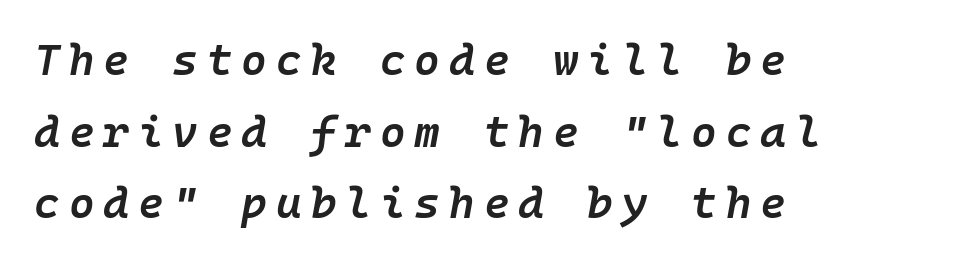
{"italic": "yes", "lean": "right", "slant_degrees": 10, "bold": "semi", "weight": "semibold", "width": "normal", "stroke_contrast": "low", "x_height": "medium", "monospaced": "yes", "underline": "no", "align": "left", "line_spacing": "normal", "line_spacing_ratio": 1.63, "letter_spacing": "wide", "letter_spacing_em": 0.2, "glyph_px": 44}
